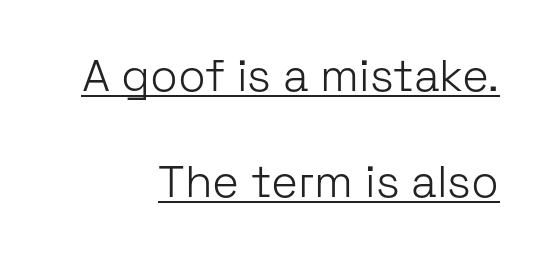
Each letter's strokes conclude bluntly, with no projecting serifs. The rendering uses a large line-height, opening up the rows. Check the space under the baseline: a stroke is drawn there. You can tell it's not italic because the verticals are truly vertical. Weight: regular or lighter. This sample is right-justified, so line beginnings fall wherever the words allow.
